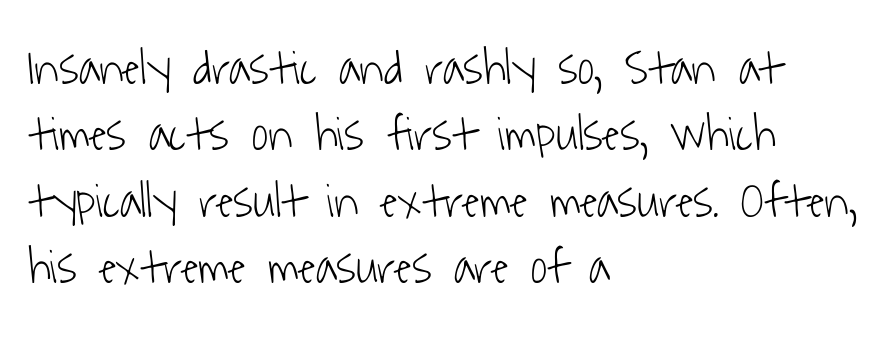
Q: Is the text bold? A: No.
Q: Is the typeface a serif or a sans-serif typeface? A: Sans-serif.
Q: Is the text underlined? A: No.
Q: How is the paragraph aligned? A: Left-aligned.
Q: Is the spacing between letters normal or unusually wide? A: Normal.
Q: Is the spacing between lines tight, normal or loose? A: Normal.
Q: Width (condensed, normal, or wide)? A: Condensed.
Q: Stroke contrast? A: Low.
Q: x-height? A: Medium.
Q: Monospaced? A: No.
